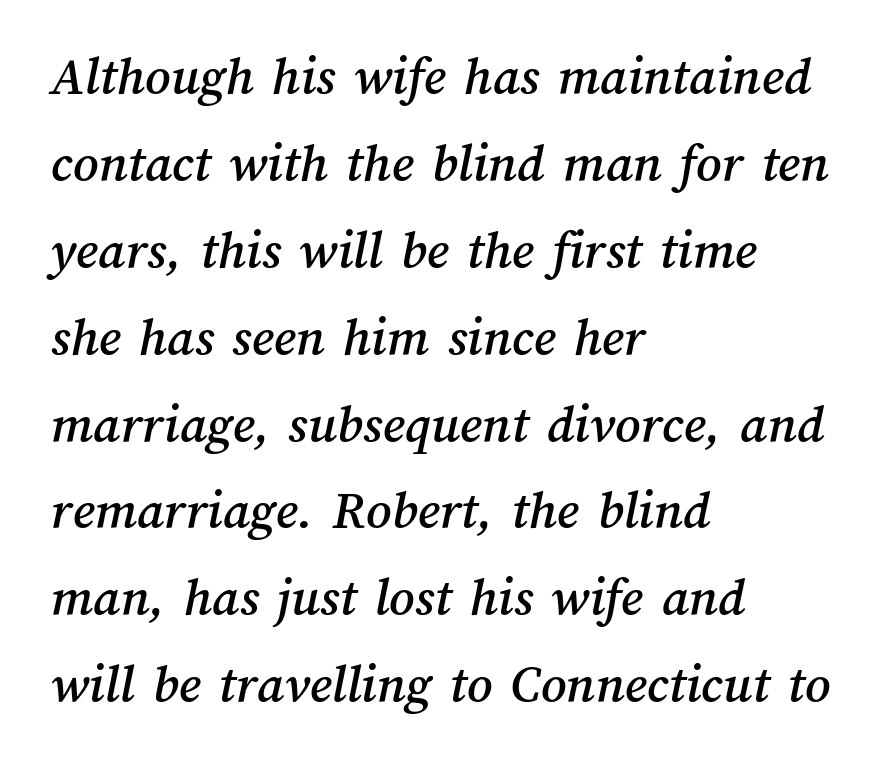
Q: Is the text underlined? A: No.
Q: How is the paragraph aligned? A: Left-aligned.
Q: Is the spacing between letters normal or unusually wide? A: Normal.
Q: Is the spacing between lines tight, normal or loose? A: Normal.
Q: Width (condensed, normal, or wide)? A: Normal.
Q: Stroke contrast? A: Medium.
Q: x-height? A: Medium.
Q: Monospaced? A: No.
